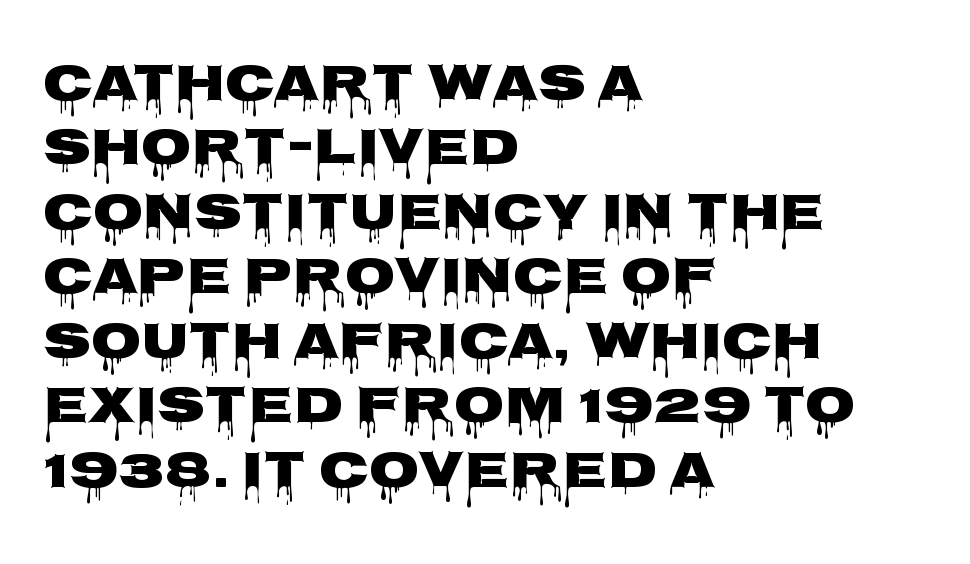
The image shows 52 px wide sans-serif type, upright; set left-aligned, line spacing 1.24x, normal letter spacing, not underlined; low stroke contrast and a large x-height.
